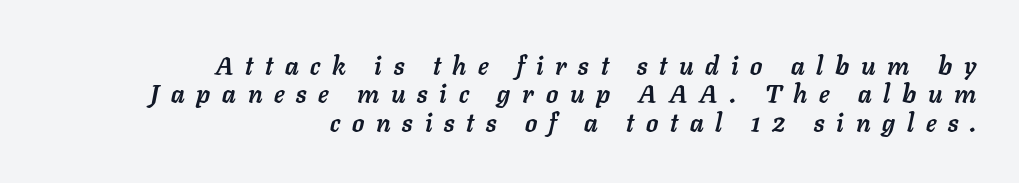
{"italic": "yes", "lean": "right", "slant_degrees": 11, "bold": "yes", "underline": "no", "align": "right", "line_spacing": "tight", "line_spacing_ratio": 1.14, "letter_spacing": "wide", "letter_spacing_em": 0.47, "glyph_px": 25}
